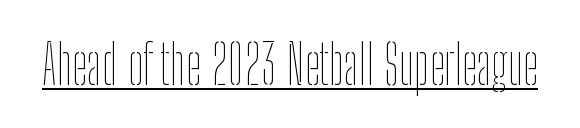
Q: Is the text bold? A: No.
Q: Is the text italic (slanted)? A: No, it is upright.
Q: Is the text underlined? A: Yes.
Q: Is the spacing between letters normal or unusually wide? A: Normal.
Q: Width (condensed, normal, or wide)? A: Condensed.
Q: Stroke contrast? A: Low.
Q: x-height? A: Medium.
Q: Monospaced? A: No.
